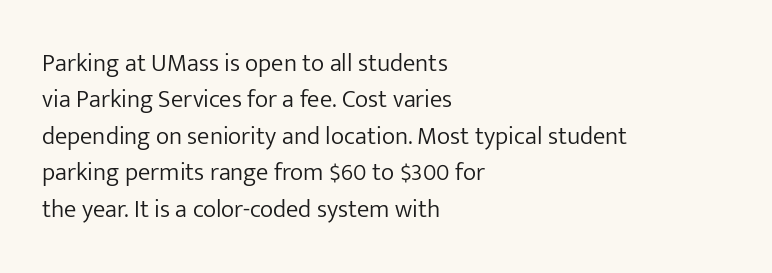
{"italic": "no", "bold": "no", "underline": "no", "align": "left", "line_spacing": "normal", "line_spacing_ratio": 1.46, "letter_spacing": "normal", "letter_spacing_em": 0.0, "glyph_px": 25}
